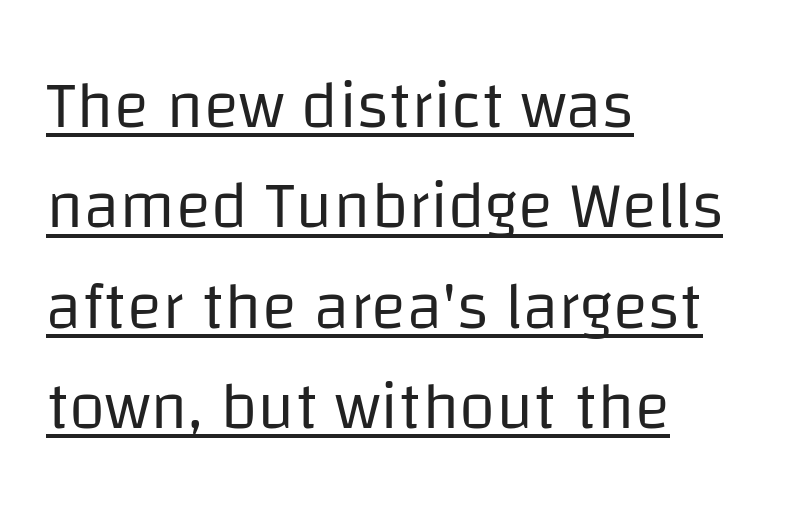
The image shows 66 px regular-weight sans-serif type, upright; set left-aligned, normal line spacing (1.52x), normal letter spacing, underlined; low stroke contrast and a large x-height.
